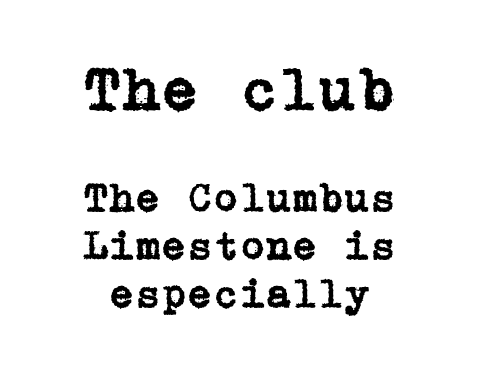
Q: Is the text italic (slanted)? A: No, it is upright.
Q: Is the typeface a serif or a sans-serif typeface? A: Serif.
Q: Is the text underlined? A: No.
Q: How is the paragraph aligned? A: Centered.
Q: Is the spacing between letters normal or unusually wide? A: Normal.
Q: Is the spacing between lines tight, normal or loose? A: Tight.
Q: Which block of text is set in a larger size, the first (top) or the second (bottom)? A: The first (top) one.
Q: Width (condensed, normal, or wide)? A: Normal.
Q: Stroke contrast? A: Low.
Q: x-height? A: Medium.
